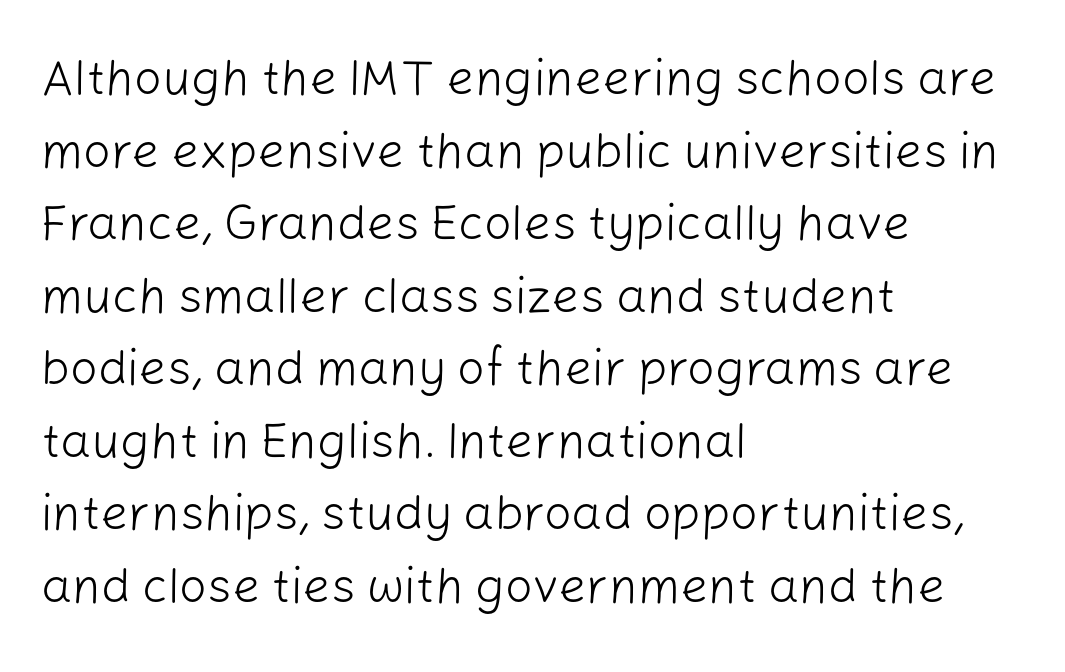
Baseline-to-baseline distance is the conventional proportion of letter height. Italic? Not at all — the glyphs are vertical. Unmarked baselines from the first word to the last. The tracking reads as untouched default to a designer's eye. Does the type have serifs? No, each stem ends abruptly. The face used here is proportionally spaced, like ordinary book or web type.
